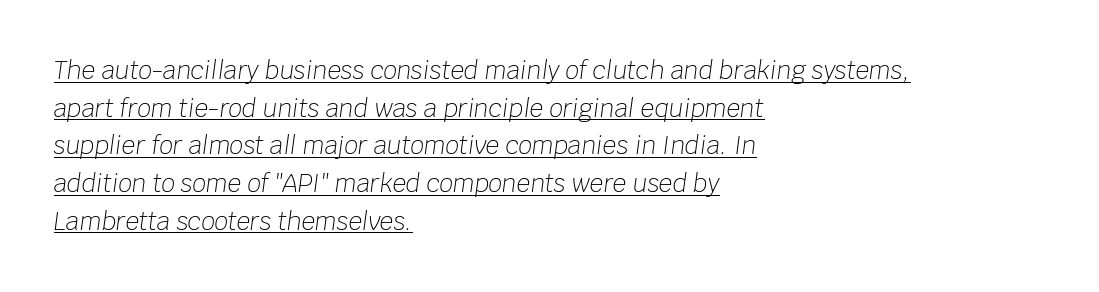
Q: Is the text bold? A: No.
Q: Is the text italic (slanted)? A: Yes, it leans right by about 8 degrees.
Q: Is the text underlined? A: Yes.
Q: How is the paragraph aligned? A: Left-aligned.
Q: Is the spacing between letters normal or unusually wide? A: Normal.
Q: Is the spacing between lines tight, normal or loose? A: Normal.
